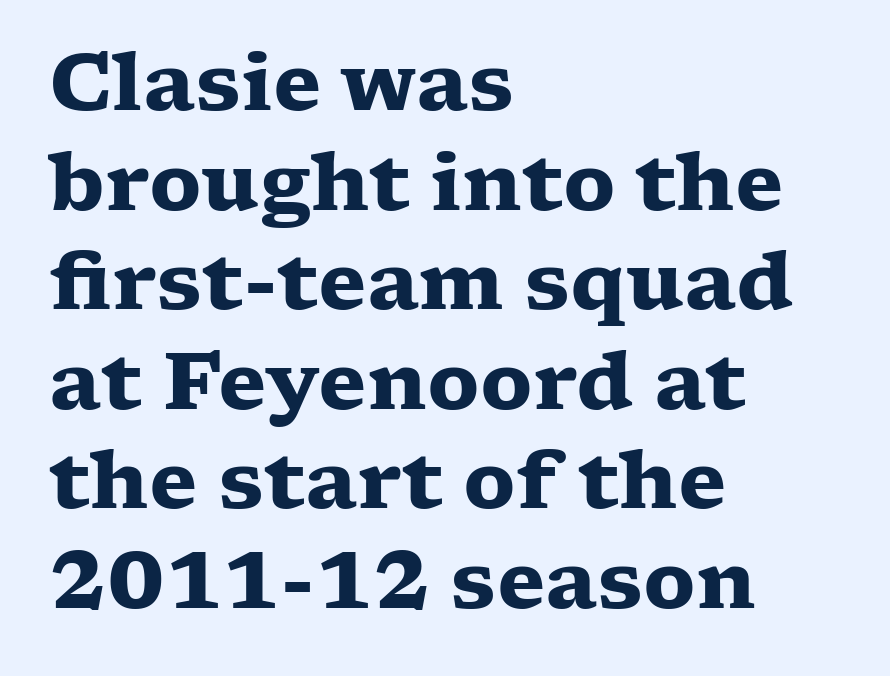
{"serif": "yes", "italic": "no", "bold": "yes", "weight": "heavy", "width": "wide", "stroke_contrast": "low", "x_height": "medium", "monospaced": "no", "underline": "no", "align": "left", "line_spacing": "normal", "line_spacing_ratio": 1.26, "letter_spacing": "normal", "letter_spacing_em": 0.0, "glyph_px": 79}
